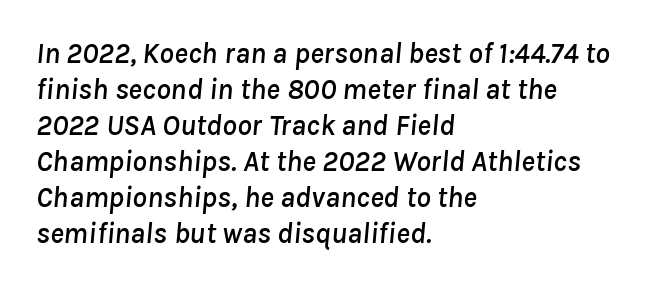
The image shows 29 px text type, italic (leaning right); set left-aligned, line spacing 1.24x, normal letter spacing, not underlined; low stroke contrast and a medium x-height.
